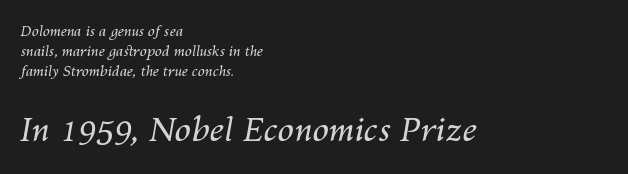
The designer left line spacing at the default. Scale increases going downward across the two blocks. The passage shown is not underscored anywhere. Slant detected: the letters are inclined. Every row of glyphs begins at an identical x-position on the left. This sample has the flowing, uneven cadence of proportional lettering.
